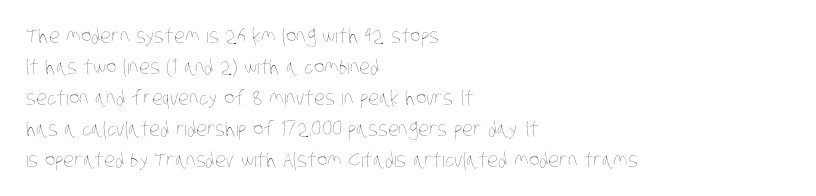
{"bold": "no", "underline": "no", "align": "left", "line_spacing": "normal", "line_spacing_ratio": 1.55, "letter_spacing": "normal", "letter_spacing_em": 0.0, "glyph_px": 20}
